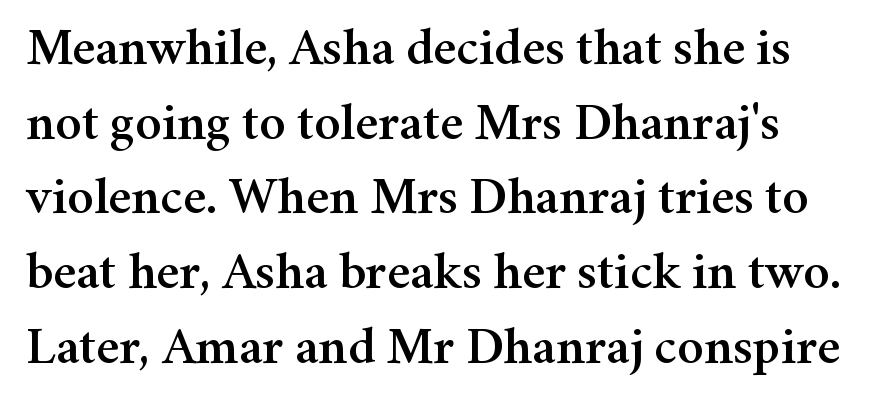
Yep, those are serifs on the letters. A typesetter would mark this as roman, not italic. Observe the ordinary spacing: letters are neighbours, not strangers. The designer left line spacing at the default. Any mark beneath the type? The region is blank. You could not count columns in this text — the font is proportionally spaced.
